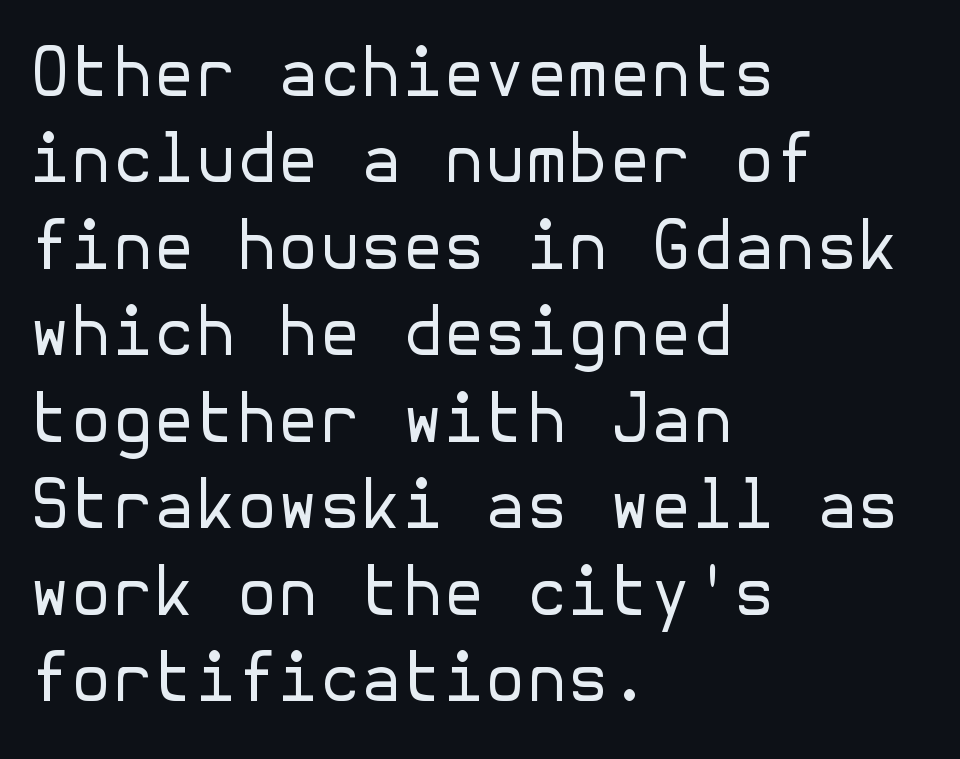
{"serif": "no", "italic": "no", "bold": "no", "weight": "regular", "width": "normal", "stroke_contrast": "low", "x_height": "medium", "underline": "no", "align": "left", "line_spacing": "normal", "line_spacing_ratio": 1.29, "letter_spacing": "normal", "letter_spacing_em": 0.0, "glyph_px": 67}
